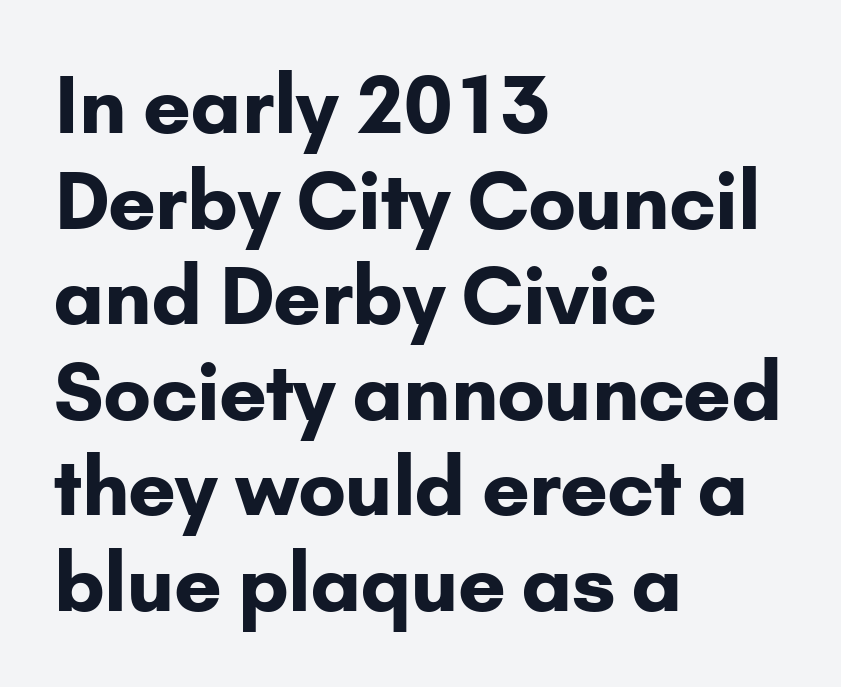
The image shows 79 px bold sans-serif type, upright; set left-aligned, line spacing 1.21x, normal letter spacing, not underlined; low stroke contrast and a small x-height.
